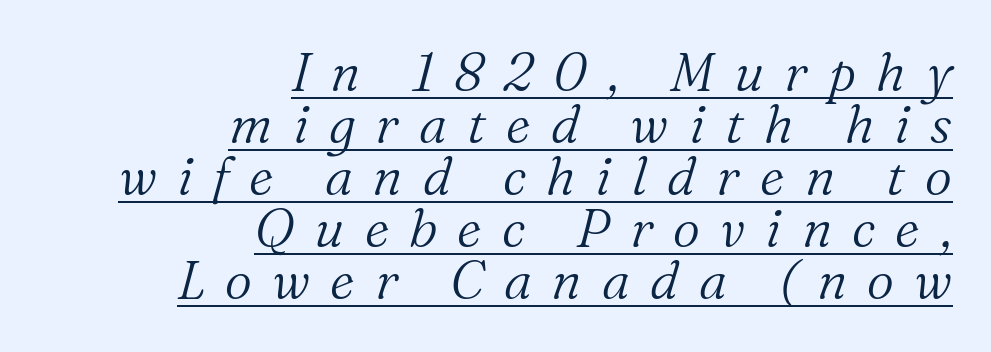
In terms of letterspacing, this is a distinctly airy, spread setting. These lines were composed using italics. The glyphs are accompanied by a horizontal stroke just below them. The lines are quadded right. The letters carry serifs — small finishing strokes at the ends of their stems. This sample has the flowing, uneven cadence of proportional lettering.
